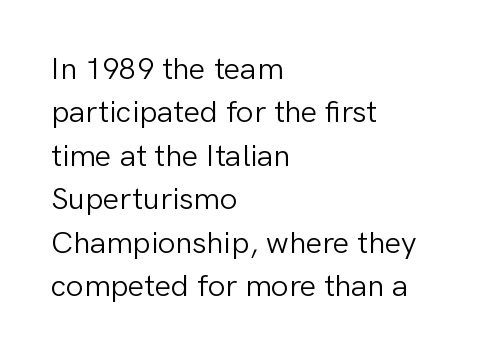
Q: Is the text bold? A: No.
Q: Is the text italic (slanted)? A: No, it is upright.
Q: Is the typeface a serif or a sans-serif typeface? A: Sans-serif.
Q: Is the text underlined? A: No.
Q: How is the paragraph aligned? A: Left-aligned.
Q: Is the spacing between letters normal or unusually wide? A: Normal.
Q: Is the spacing between lines tight, normal or loose? A: Normal.
Q: Width (condensed, normal, or wide)? A: Normal.
Q: Stroke contrast? A: Low.
Q: x-height? A: Medium.
Q: Monospaced? A: No.
